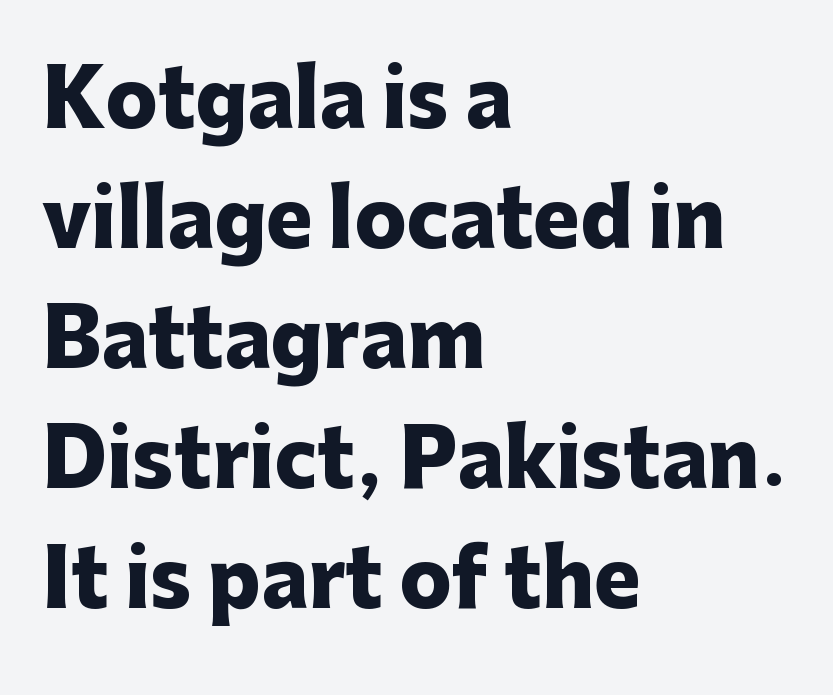
In terms of weight, the rendering is a true, heavy bold. The axis of the letterforms is exactly vertical. The rendering keeps characters at their native spacing. Leftover space on each line is placed entirely after the last word. Notice how descenders clear the ascenders below comfortably — that's standard leading.
